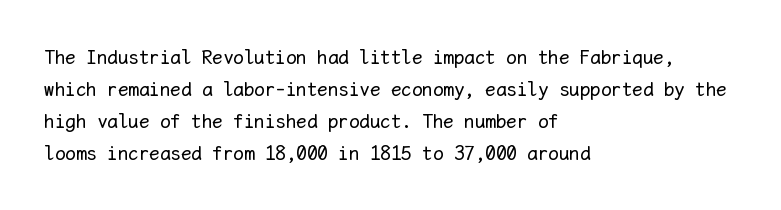
Q: Is the text bold? A: No.
Q: Is the text italic (slanted)? A: No, it is upright.
Q: Is the text underlined? A: No.
Q: How is the paragraph aligned? A: Left-aligned.
Q: Is the spacing between letters normal or unusually wide? A: Normal.
Q: Is the spacing between lines tight, normal or loose? A: Normal.
